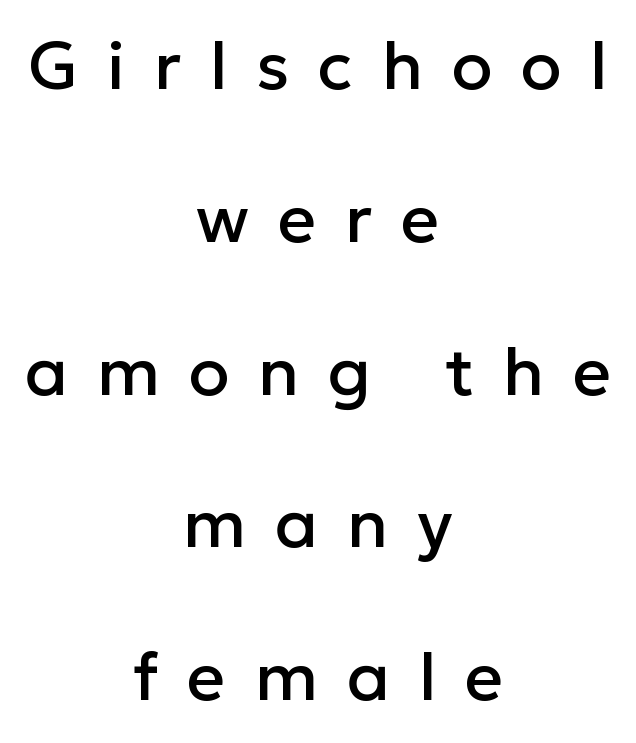
Character widths vary here, with narrow letters taking less room than wide ones. Designer's note — italics off, roman on. A typesetter would call this heavily tracked-out type. Baseline-to-baseline distance is far greater than the letter height.
